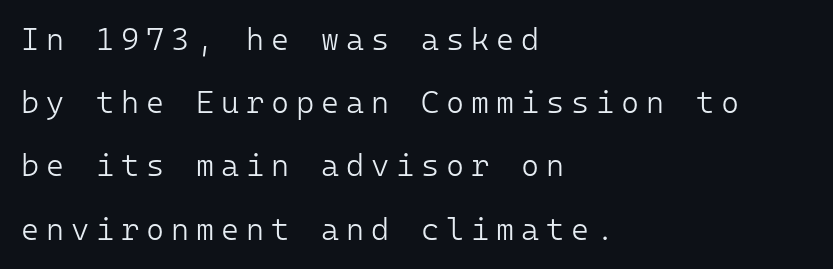
Does the type have serifs? No, each stem ends abruptly. Weight: not bold — regular or lighter. Reading down the block, your eye returns to a fixed left position each line. Monospaced: the letters line up in strict vertical columns.
